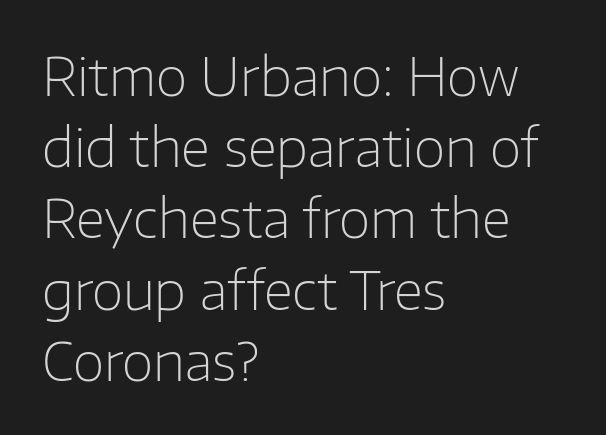
The image shows 52 px light sans-serif type, upright; set left-aligned, normal line spacing (1.37x), normal letter spacing, not underlined; low stroke contrast and a medium x-height.
